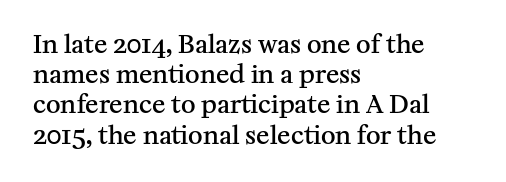
{"italic": "no", "bold": "semi", "underline": "no", "align": "left", "line_spacing_ratio": 1.21, "letter_spacing": "normal", "letter_spacing_em": 0.0, "glyph_px": 25}
